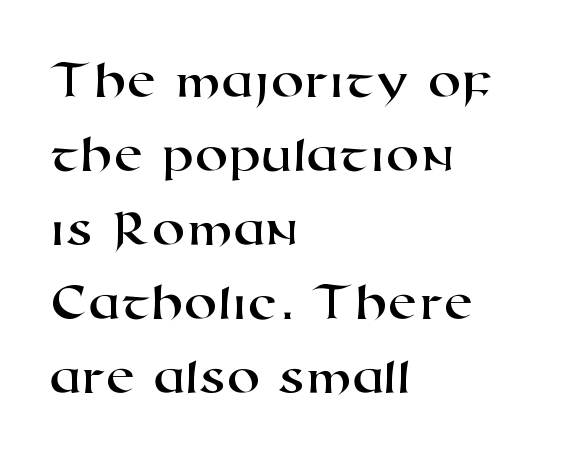
The strip under each line holds only bare page. Casual observation: everything's shoved over to the left. The block of text has a typical density, with ordinary space between rows. Honestly, the letter spacing is just normal — you wouldn't notice it. This sample uses a sans-serif face.
